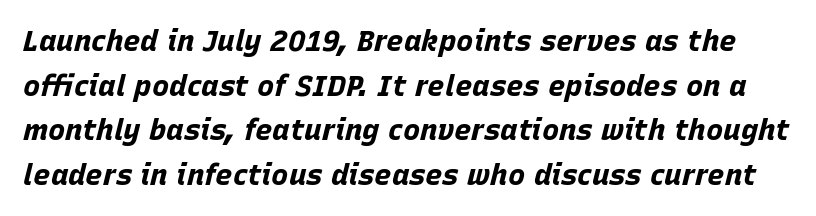
Summary of vertical rhythm: regular, with standard interline spacing. Quick note: underline off. Nobody touched the tracking dial on this one. There's an unmistakable incline to the writing here.
